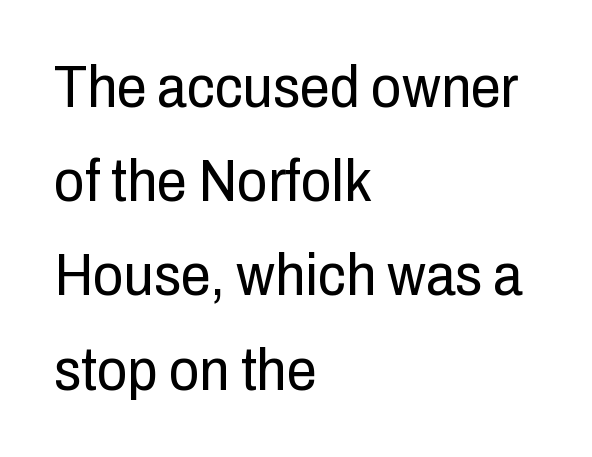
The image shows 60 px regular-weight, condensed sans-serif type, upright; set left-aligned, normal line spacing (1.57x), normal letter spacing, not underlined; low stroke contrast and a medium x-height.
